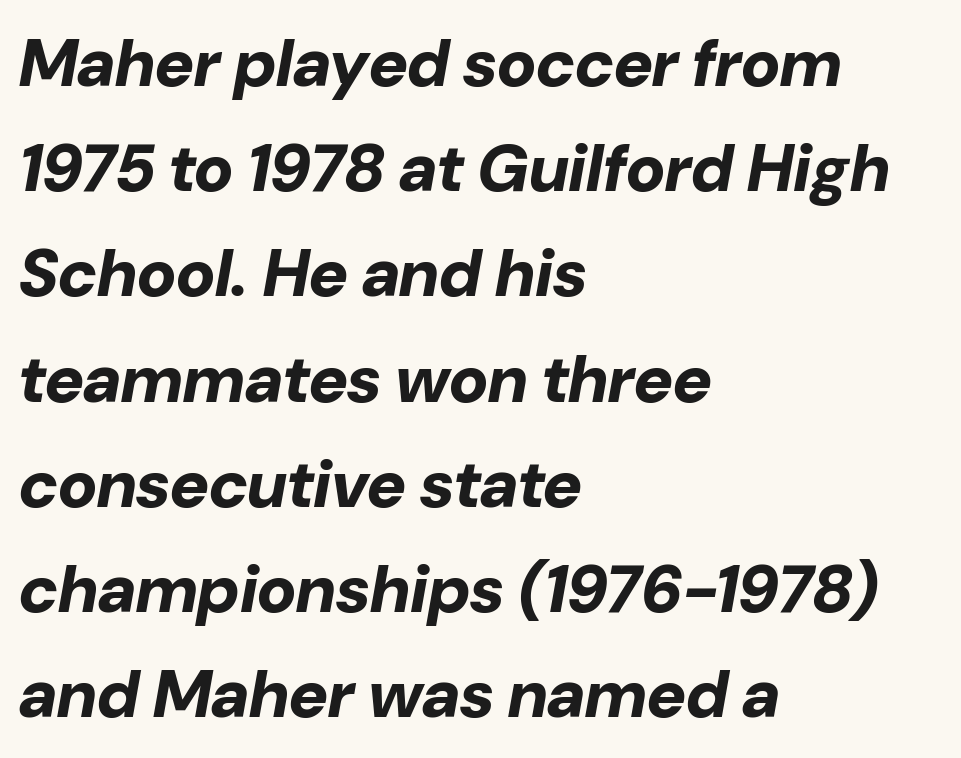
Q: Is the text bold? A: Yes.
Q: Is the text italic (slanted)? A: Yes, it leans right by about 10 degrees.
Q: Is the text underlined? A: No.
Q: How is the paragraph aligned? A: Left-aligned.
Q: Is the spacing between letters normal or unusually wide? A: Normal.
Q: Is the spacing between lines tight, normal or loose? A: Normal.
Q: Width (condensed, normal, or wide)? A: Normal.
Q: Stroke contrast? A: Low.
Q: x-height? A: Medium.
Q: Monospaced? A: No.
